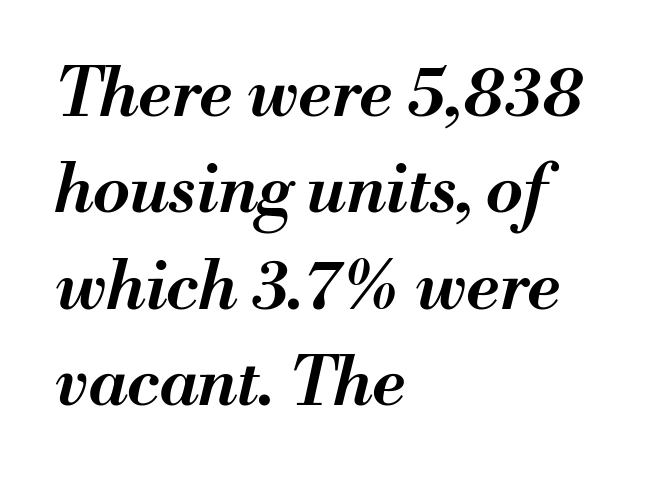
Q: Is the text bold? A: Semi-bold.
Q: Is the text italic (slanted)? A: Yes, it leans right by about 13 degrees.
Q: Is the text underlined? A: No.
Q: How is the paragraph aligned? A: Left-aligned.
Q: Is the spacing between letters normal or unusually wide? A: Normal.
Q: Is the spacing between lines tight, normal or loose? A: Normal.
Q: Width (condensed, normal, or wide)? A: Normal.
Q: Stroke contrast? A: Medium.
Q: x-height? A: Small.
Q: Monospaced? A: No.
